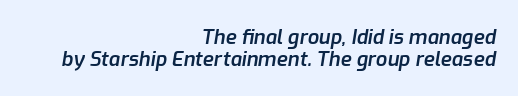
Q: Is the text bold? A: Semi-bold.
Q: Is the text italic (slanted)? A: Yes, it leans right by about 9 degrees.
Q: Is the text underlined? A: No.
Q: How is the paragraph aligned? A: Right-aligned.
Q: Is the spacing between letters normal or unusually wide? A: Normal.
Q: Is the spacing between lines tight, normal or loose? A: Tight.
